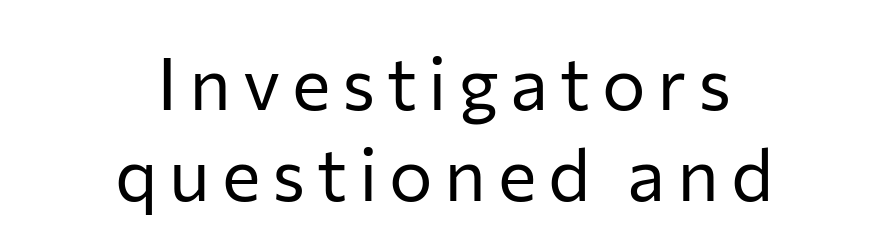
The image shows 73 px regular-weight sans-serif type, upright; set centered, line spacing 1.24x, not underlined; low stroke contrast and a medium x-height.
